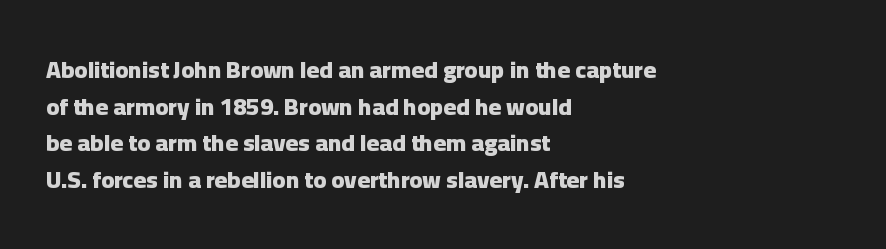
Q: Is the text bold? A: Yes.
Q: Is the text italic (slanted)? A: No, it is upright.
Q: Is the text underlined? A: No.
Q: How is the paragraph aligned? A: Left-aligned.
Q: Is the spacing between letters normal or unusually wide? A: Normal.
Q: Is the spacing between lines tight, normal or loose? A: Normal.
